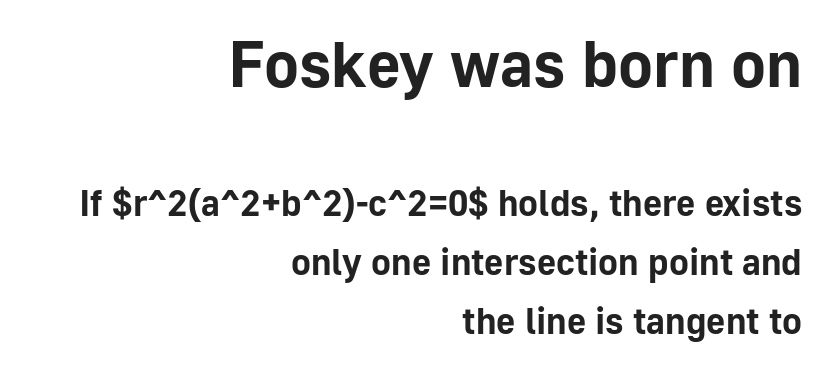
Q: Is the text bold? A: Yes.
Q: Is the text italic (slanted)? A: No, it is upright.
Q: Is the typeface a serif or a sans-serif typeface? A: Sans-serif.
Q: Is the text underlined? A: No.
Q: How is the paragraph aligned? A: Right-aligned.
Q: Is the spacing between letters normal or unusually wide? A: Normal.
Q: Is the spacing between lines tight, normal or loose? A: Normal.
Q: Which block of text is set in a larger size, the first (top) or the second (bottom)? A: The first (top) one.
Q: Width (condensed, normal, or wide)? A: Normal.
Q: Stroke contrast? A: Low.
Q: x-height? A: Medium.
Q: Monospaced? A: No.
